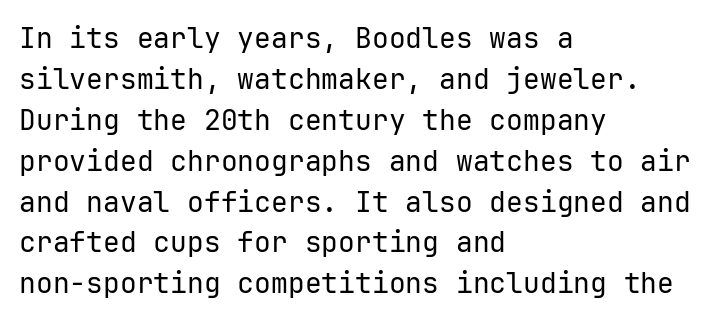
Q: Is the text bold? A: No.
Q: Is the text italic (slanted)? A: No, it is upright.
Q: Is the typeface a serif or a sans-serif typeface? A: Sans-serif.
Q: Is the text underlined? A: No.
Q: How is the paragraph aligned? A: Left-aligned.
Q: Is the spacing between letters normal or unusually wide? A: Normal.
Q: Is the spacing between lines tight, normal or loose? A: Normal.
Q: Width (condensed, normal, or wide)? A: Normal.
Q: Stroke contrast? A: Low.
Q: x-height? A: Medium.
